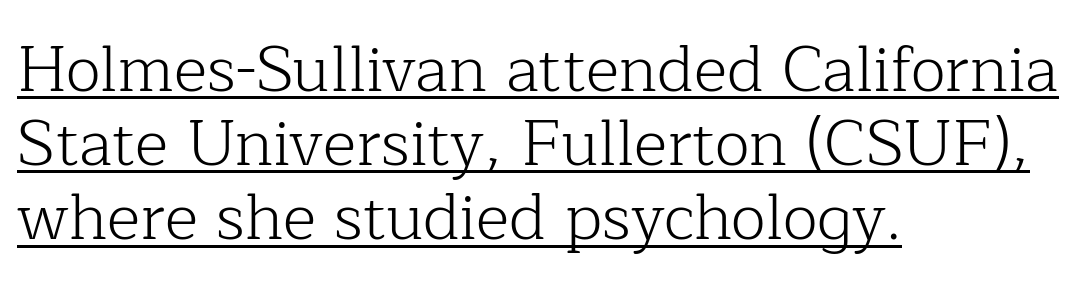
Q: Is the text bold? A: No.
Q: Is the text italic (slanted)? A: No, it is upright.
Q: Is the typeface a serif or a sans-serif typeface? A: Serif.
Q: Is the text underlined? A: Yes.
Q: How is the paragraph aligned? A: Left-aligned.
Q: Is the spacing between letters normal or unusually wide? A: Normal.
Q: Width (condensed, normal, or wide)? A: Normal.
Q: Stroke contrast? A: Low.
Q: x-height? A: Medium.
Q: Monospaced? A: No.
